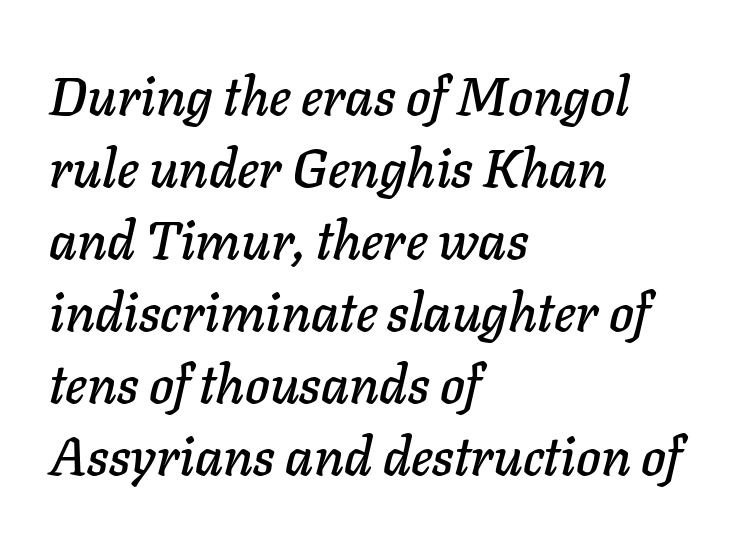
Q: Is the text italic (slanted)? A: Yes, it leans right by about 11 degrees.
Q: Is the text underlined? A: No.
Q: How is the paragraph aligned? A: Left-aligned.
Q: Is the spacing between letters normal or unusually wide? A: Normal.
Q: Is the spacing between lines tight, normal or loose? A: Normal.
Q: Width (condensed, normal, or wide)? A: Normal.
Q: Stroke contrast? A: Low.
Q: x-height? A: Medium.
Q: Monospaced? A: No.
